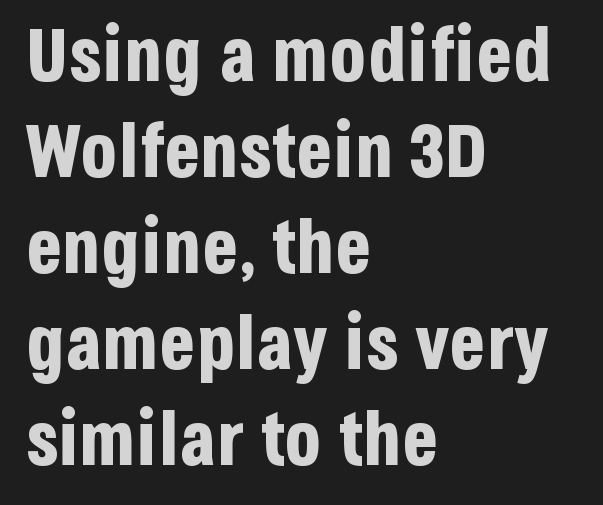
Q: Is the text bold? A: Yes.
Q: Is the text italic (slanted)? A: No, it is upright.
Q: Is the typeface a serif or a sans-serif typeface? A: Sans-serif.
Q: Is the text underlined? A: No.
Q: How is the paragraph aligned? A: Left-aligned.
Q: Is the spacing between letters normal or unusually wide? A: Normal.
Q: Is the spacing between lines tight, normal or loose? A: Normal.
Q: Width (condensed, normal, or wide)? A: Condensed.
Q: Stroke contrast? A: Low.
Q: x-height? A: Large.
Q: Monospaced? A: No.
